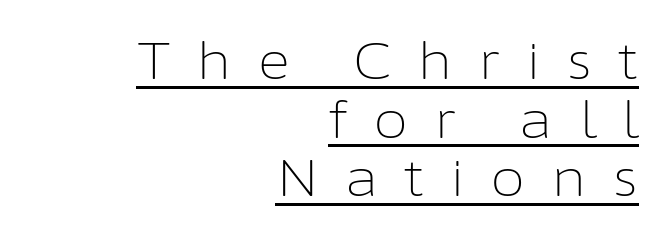
Q: Is the text bold? A: No.
Q: Is the text italic (slanted)? A: No, it is upright.
Q: Is the typeface a serif or a sans-serif typeface? A: Sans-serif.
Q: Is the text underlined? A: Yes.
Q: How is the paragraph aligned? A: Right-aligned.
Q: Is the spacing between letters normal or unusually wide? A: Unusually wide.
Q: Is the spacing between lines tight, normal or loose? A: Tight.
Q: Width (condensed, normal, or wide)? A: Normal.
Q: Stroke contrast? A: Low.
Q: x-height? A: Medium.
Q: Monospaced? A: No.
